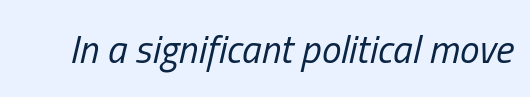
{"italic": "yes", "lean": "right", "slant_degrees": 13, "bold": "no", "weight": "regular", "width": "condensed", "stroke_contrast": "low", "x_height": "medium", "monospaced": "no", "underline": "no", "letter_spacing": "normal", "letter_spacing_em": 0.0, "glyph_px": 39}
